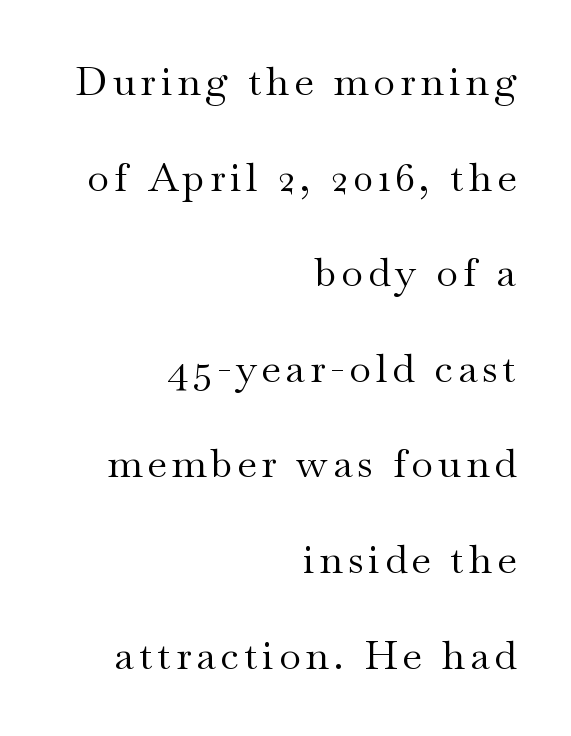
Clear beneath every line of the passage. Type style note: has serifs. The passage is arranged like a letterhead date or caption credit — flush right. Varying glyph widths throughout — classic text-font behaviour. Vertical stems look standard width or narrower in stroke. Summary of vertical rhythm: relaxed, with wide interline spacing.
